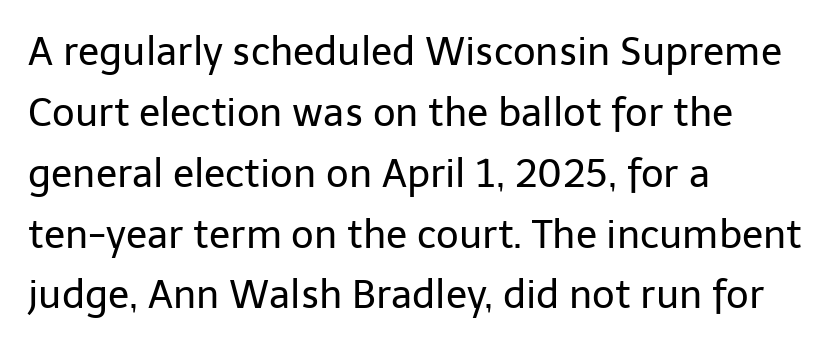
Q: Is the text bold? A: No.
Q: Is the text italic (slanted)? A: No, it is upright.
Q: Is the typeface a serif or a sans-serif typeface? A: Sans-serif.
Q: Is the text underlined? A: No.
Q: How is the paragraph aligned? A: Left-aligned.
Q: Is the spacing between letters normal or unusually wide? A: Normal.
Q: Is the spacing between lines tight, normal or loose? A: Normal.
Q: Width (condensed, normal, or wide)? A: Normal.
Q: Stroke contrast? A: Low.
Q: x-height? A: Medium.
Q: Monospaced? A: No.
